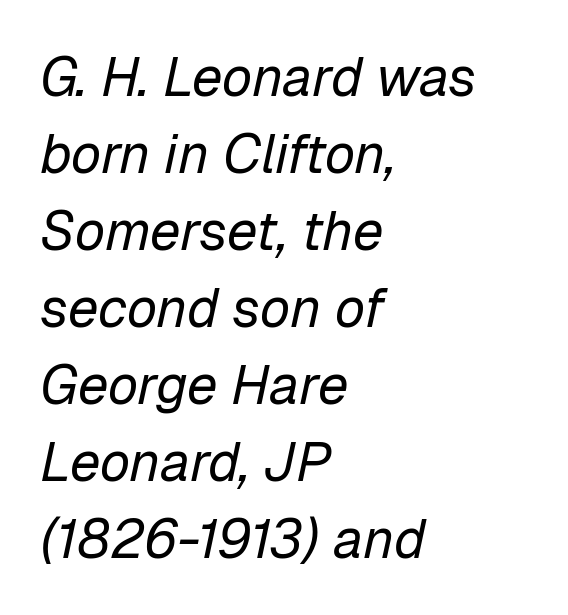
The image shows 55 px regular-weight type, italic (leaning right); set left-aligned, normal line spacing (1.4x), normal letter spacing, not underlined; low stroke contrast and a medium x-height.
